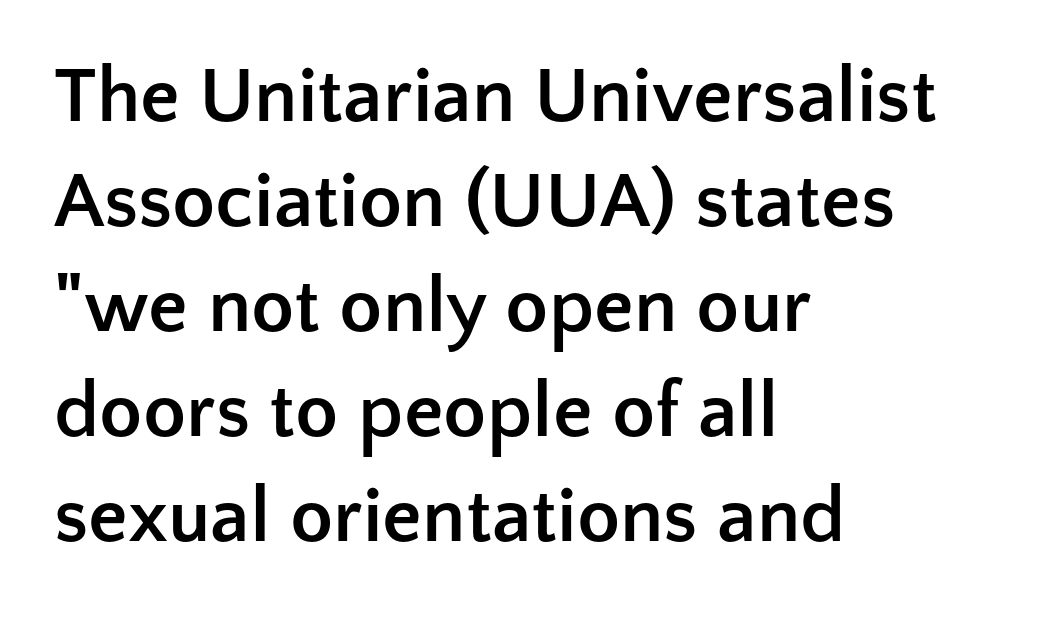
Q: Is the text bold? A: Yes.
Q: Is the text italic (slanted)? A: No, it is upright.
Q: Is the typeface a serif or a sans-serif typeface? A: Sans-serif.
Q: Is the text underlined? A: No.
Q: How is the paragraph aligned? A: Left-aligned.
Q: Is the spacing between letters normal or unusually wide? A: Normal.
Q: Is the spacing between lines tight, normal or loose? A: Normal.
Q: Width (condensed, normal, or wide)? A: Normal.
Q: Stroke contrast? A: Low.
Q: x-height? A: Medium.
Q: Monospaced? A: No.
